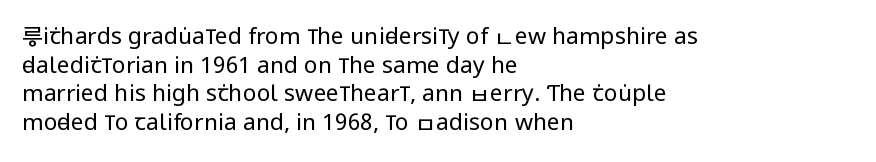
{"italic": "no", "bold": "no", "underline": "no", "align": "left", "line_spacing_ratio": 1.24, "letter_spacing": "normal", "letter_spacing_em": 0.0, "glyph_px": 23}
